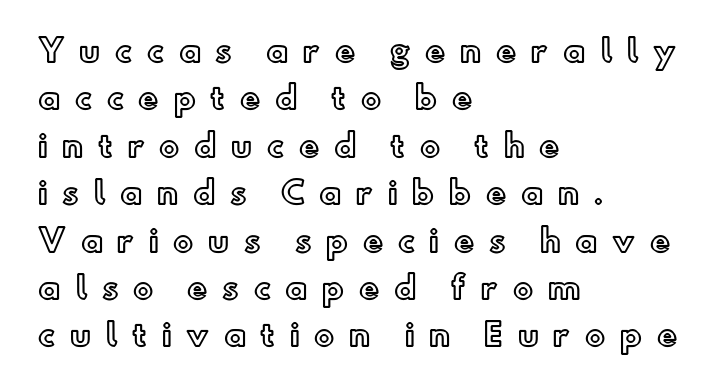
{"italic": "no", "width": "normal", "x_height": "small", "monospaced": "no", "underline": "no", "align": "left", "line_spacing": "normal", "line_spacing_ratio": 1.58, "letter_spacing": "wide", "letter_spacing_em": 0.49, "glyph_px": 30}
